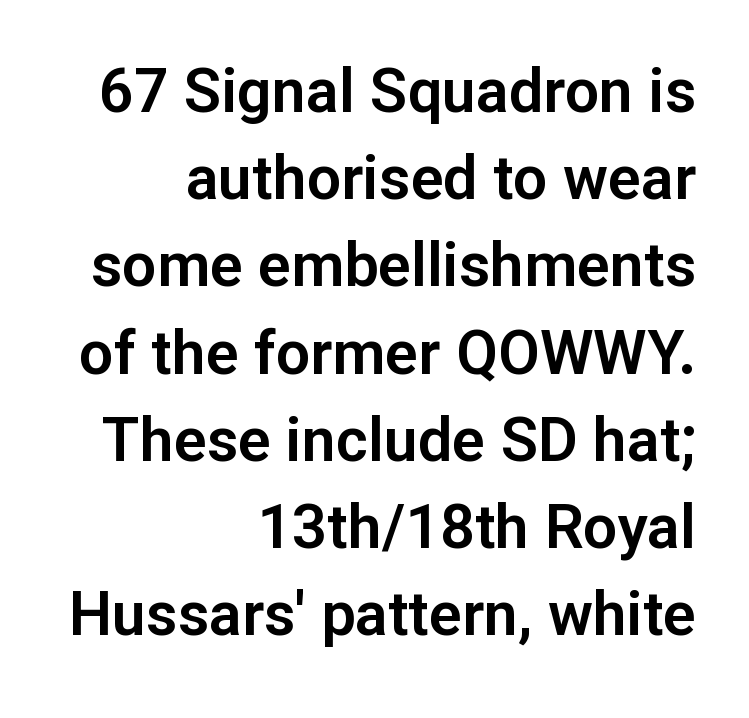
{"serif": "no", "italic": "no", "width": "normal", "stroke_contrast": "low", "x_height": "medium", "monospaced": "no", "underline": "no", "align": "right", "line_spacing": "normal", "line_spacing_ratio": 1.43, "letter_spacing": "normal", "letter_spacing_em": 0.0, "glyph_px": 61}
